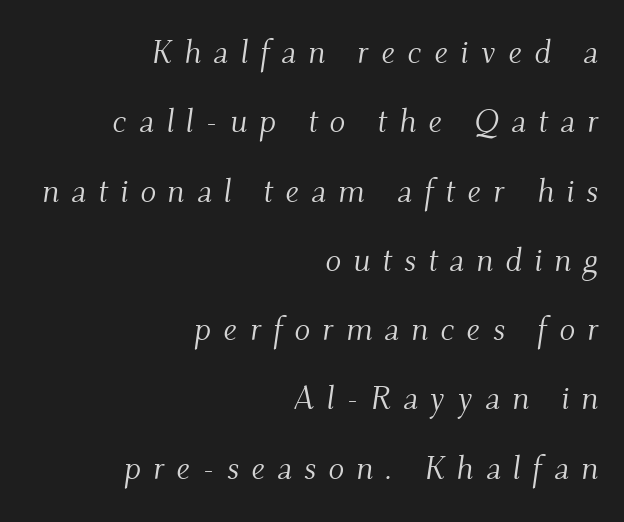
The image shows 33 px light serif type, italic (leaning right); set right-aligned, loose line spacing (2.1x), unusually wide letter spacing (+0.36 em), not underlined; medium stroke contrast and a small x-height.
